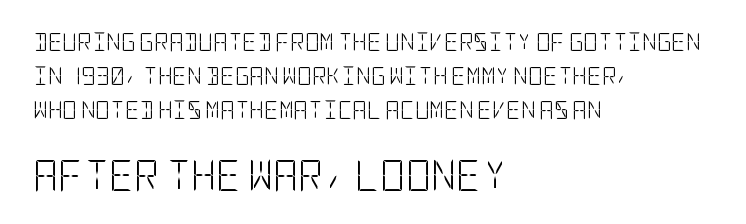
{"serif": "no", "italic": "no", "bold": "no", "weight": "light", "width": "condensed", "stroke_contrast": "low", "x_height": "large", "underline": "no", "align": "left", "line_spacing_ratio": 1.89, "letter_spacing": "normal", "letter_spacing_em": 0.0, "larger_block": "second", "size_ratio": 1.72, "glyph_px": 31}
